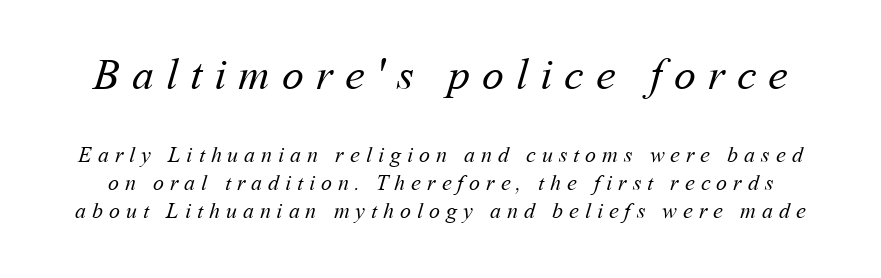
Bare-footed words on every line. On a weight scale, this lands at 450 or below. Is there much room between lines? A standard amount, neither cramped nor airy. Is the letter spacing exaggerated? Yes — the characters are pushed far apart.
